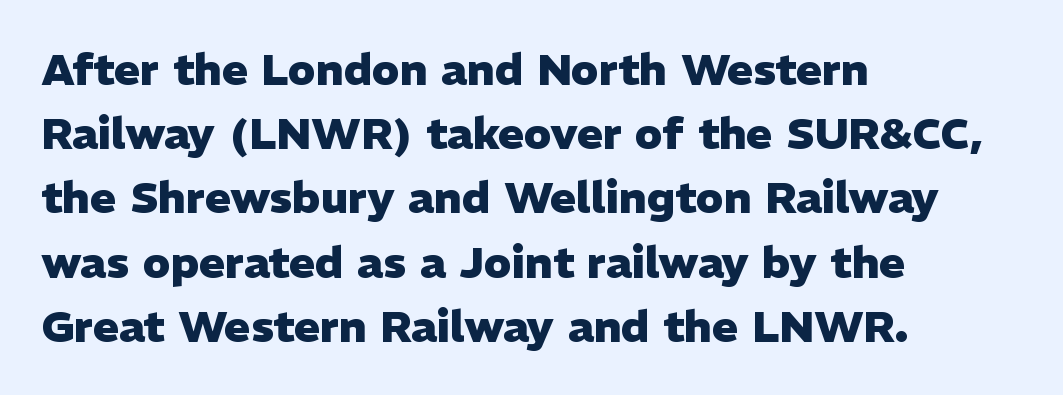
One-word summary of the alignment: left. Chunky letters — that's bold for sure. The lettering stays uniformly vertical, giving the passage a roman look. The face used here is proportionally spaced, like ordinary book or web type. Regarding leading, the lines here are spaced in the standard way.
